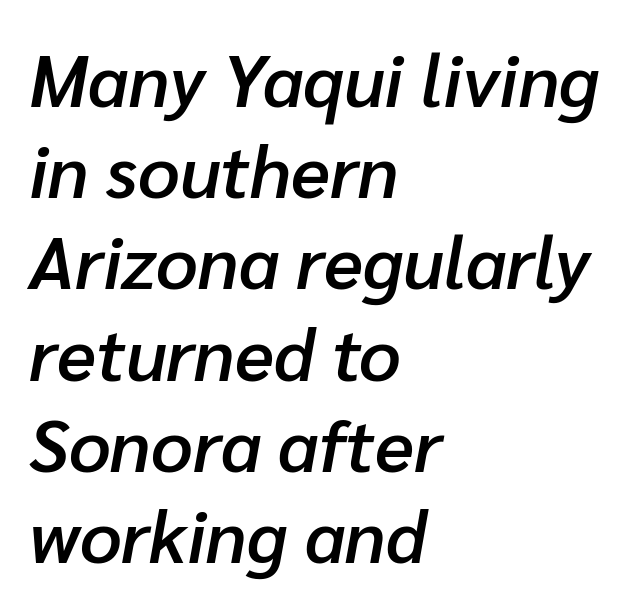
{"italic": "yes", "lean": "right", "slant_degrees": 10, "bold": "semi", "weight": "semibold", "width": "normal", "stroke_contrast": "low", "x_height": "medium", "monospaced": "no", "underline": "no", "align": "left", "line_spacing": "normal", "line_spacing_ratio": 1.25, "letter_spacing": "normal", "letter_spacing_em": 0.0, "glyph_px": 73}
